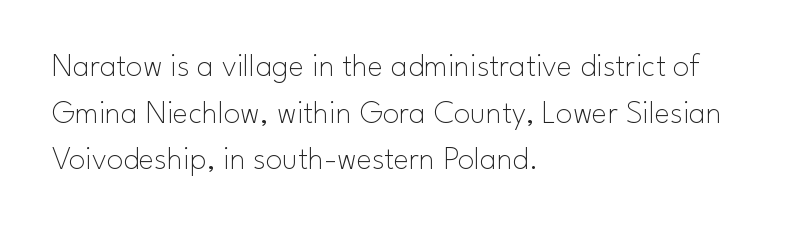
The image shows 33 px thin sans-serif type, upright; set left-aligned, normal line spacing (1.41x), normal letter spacing, not underlined; low stroke contrast and a small x-height.
